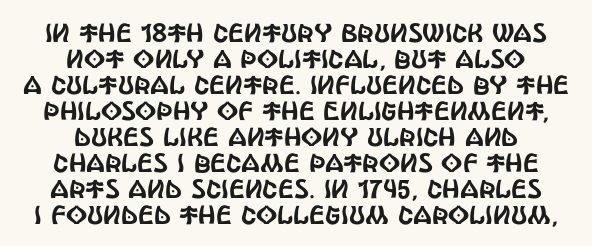
Q: Is the text italic (slanted)? A: No, it is upright.
Q: Is the text underlined? A: No.
Q: How is the paragraph aligned? A: Centered.
Q: Is the spacing between letters normal or unusually wide? A: Normal.
Q: Is the spacing between lines tight, normal or loose? A: Tight.
